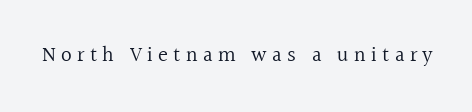
Q: Is the text bold? A: No.
Q: Is the text italic (slanted)? A: No, it is upright.
Q: Is the text underlined? A: No.
Q: Is the spacing between letters normal or unusually wide? A: Unusually wide.
